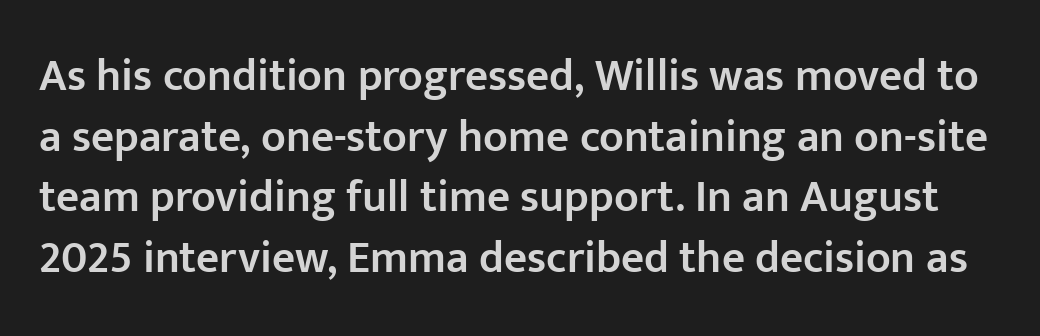
The image shows 45 px semibold sans-serif type, upright; set normal line spacing (1.35x), normal letter spacing, not underlined; low stroke contrast and a medium x-height.
